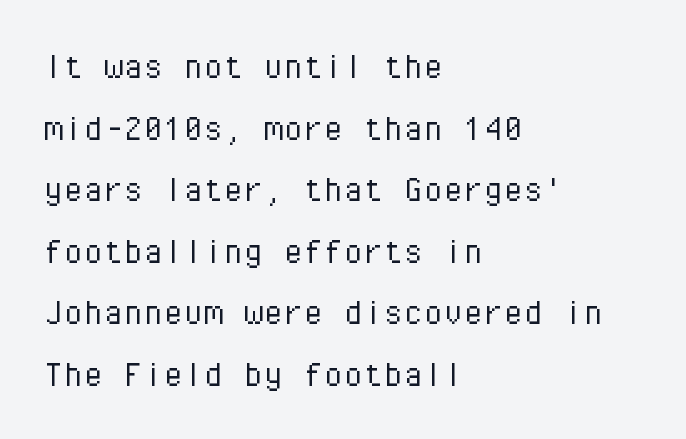
Q: Is the text bold? A: No.
Q: Is the text italic (slanted)? A: No, it is upright.
Q: Is the typeface a serif or a sans-serif typeface? A: Sans-serif.
Q: Is the text underlined? A: No.
Q: How is the paragraph aligned? A: Left-aligned.
Q: Is the spacing between letters normal or unusually wide? A: Normal.
Q: Is the spacing between lines tight, normal or loose? A: Normal.
Q: Width (condensed, normal, or wide)? A: Normal.
Q: Stroke contrast? A: Low.
Q: x-height? A: Medium.
Q: Monospaced? A: Yes.
